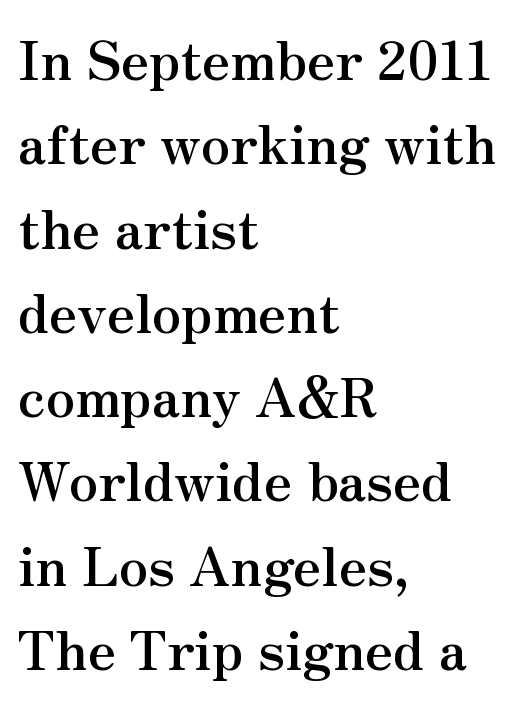
The image shows 53 px semibold serif type, upright; set left-aligned, normal line spacing (1.59x), normal letter spacing, not underlined; medium stroke contrast and a small x-height.
